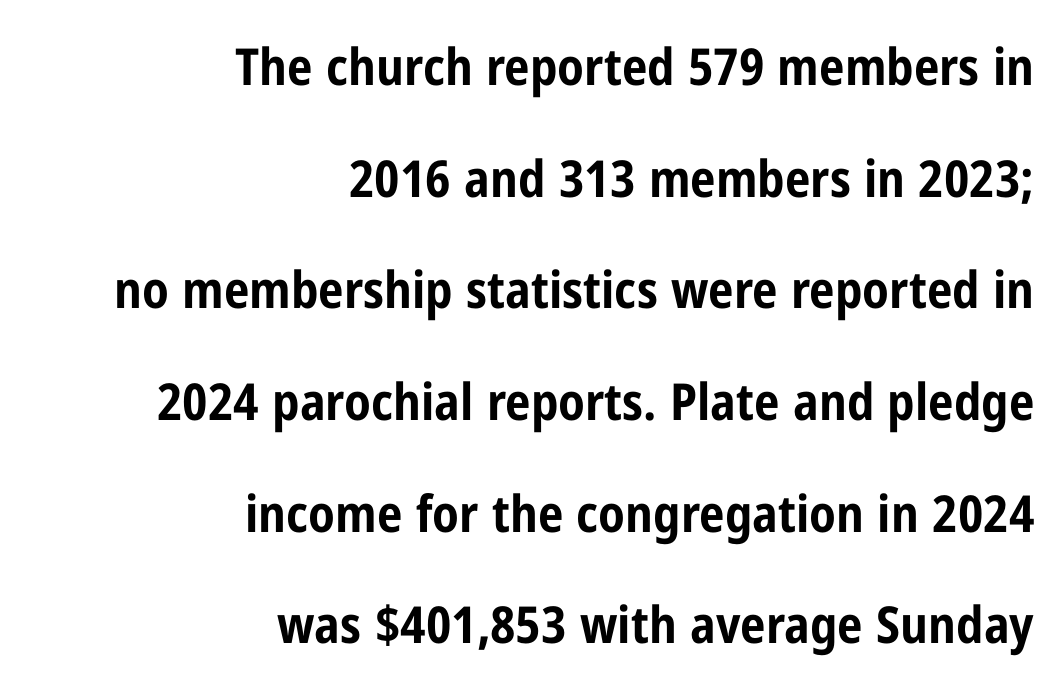
These lines are rendered in a variable-pitch font. Interline gaps are noticeably wide in this sample. There is no visible air inserted between adjacent glyphs. Bare-footed words on every line.
